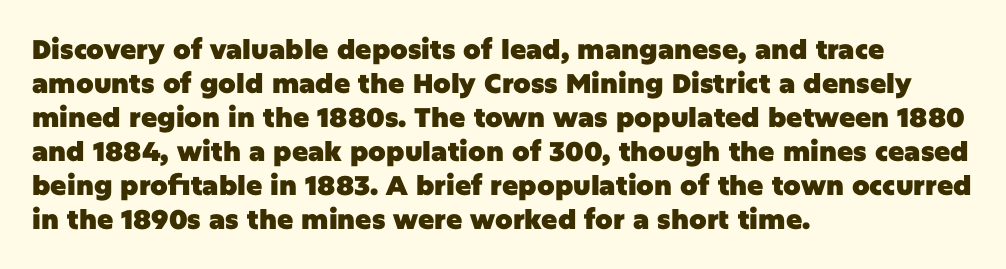
Q: Is the text bold? A: Yes.
Q: Is the text italic (slanted)? A: No, it is upright.
Q: Is the text underlined? A: No.
Q: How is the paragraph aligned? A: Left-aligned.
Q: Is the spacing between letters normal or unusually wide? A: Normal.
Q: Is the spacing between lines tight, normal or loose? A: Normal.
